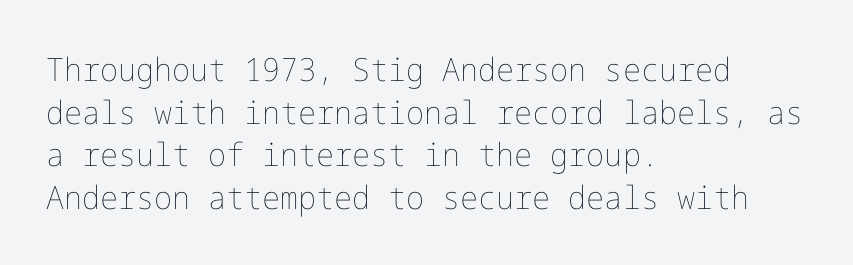
Horizontal bands of white between lines are of average thickness. Underlining? Definitely not there. The strokes are not fattened; the text isn't bold. Each line starts at the same left margin while the right side varies. Caption: standard tracking, unaltered. Nope, not italic — everything's standing straight.
